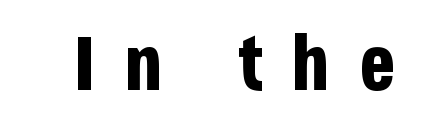
Letterform terminals end flat and unadorned throughout the passage. Looks like regular typesetting: each glyph gets only the width it needs. Chunky letters — that's bold for sure. Ordinary non-slanted type is in use.
